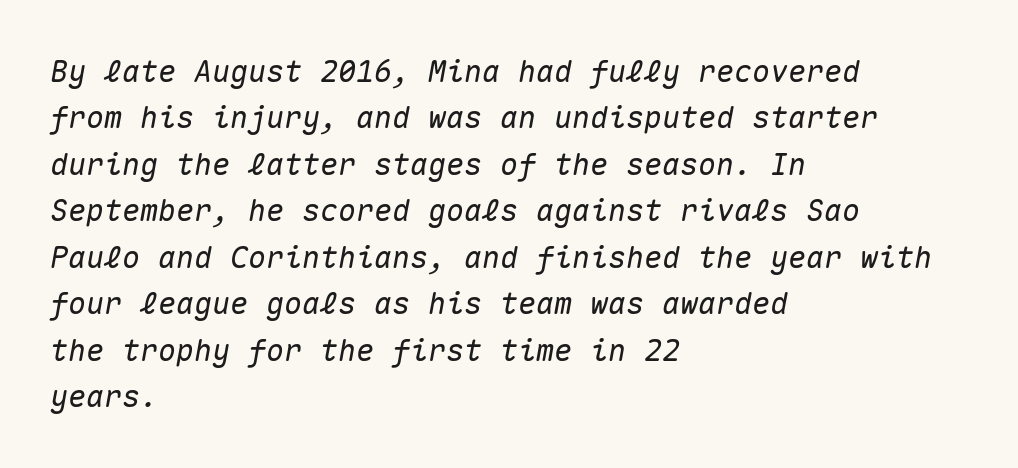
The image shows 30 px text type, italic (leaning right), monospaced; set left-aligned, normal line spacing (1.55x), normal letter spacing, not underlined; medium stroke contrast and a medium x-height.
